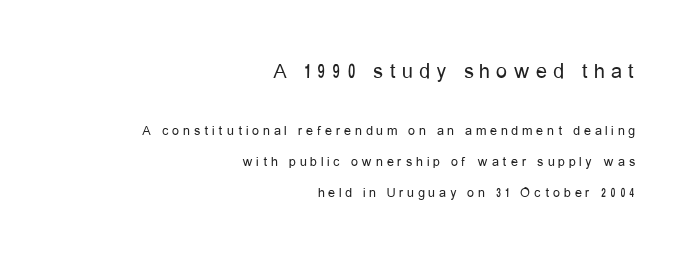
Descenders are the only things crossing below the line. The block sitting higher on the canvas is the one with enlarged characters. This reads as an unemphasized weight, regular at the heaviest. Upright lettering throughout. This rendering widens character spacing well past its baseline value.
